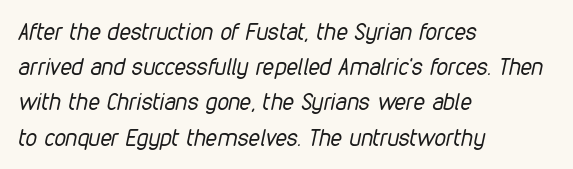
The image shows 23 px text type, italic (leaning right); set left-aligned, normal line spacing (1.53x), normal letter spacing, not underlined.
